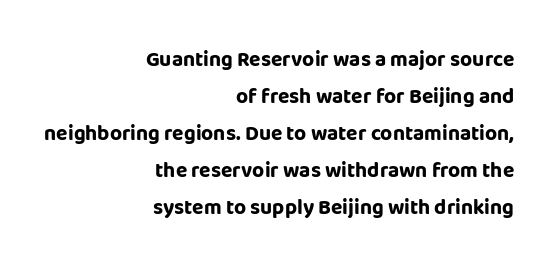
Heavy, bold letterforms. Descenders hang freely into open space. A typesetter would mark this as roman, not italic. Notice how the passage keeps a crisp vertical edge on the right only.
